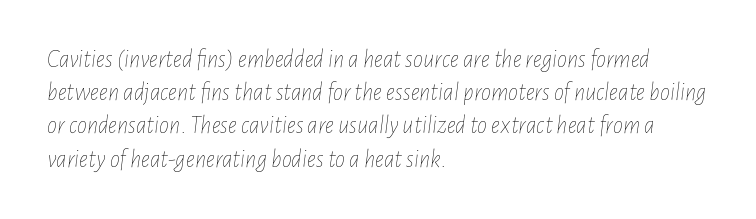
{"italic": "yes", "lean": "right", "slant_degrees": 7, "bold": "no", "underline": "no", "align": "left", "line_spacing": "normal", "line_spacing_ratio": 1.33, "letter_spacing": "normal", "letter_spacing_em": 0.0, "glyph_px": 25}
